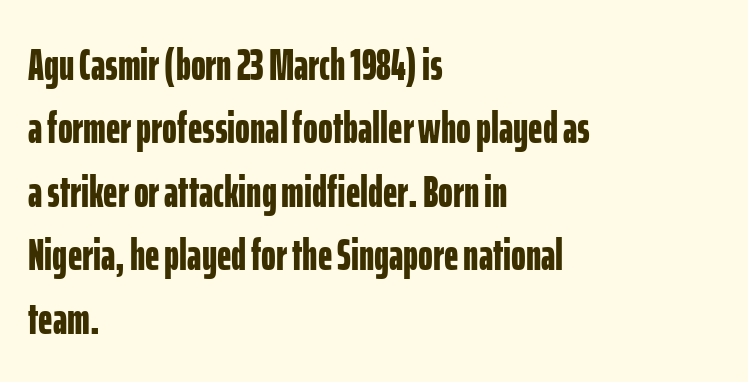
The image shows 45 px bold, condensed sans-serif type, upright; set left-aligned, normal line spacing (1.41x), normal letter spacing, not underlined; low stroke contrast and a medium x-height.
